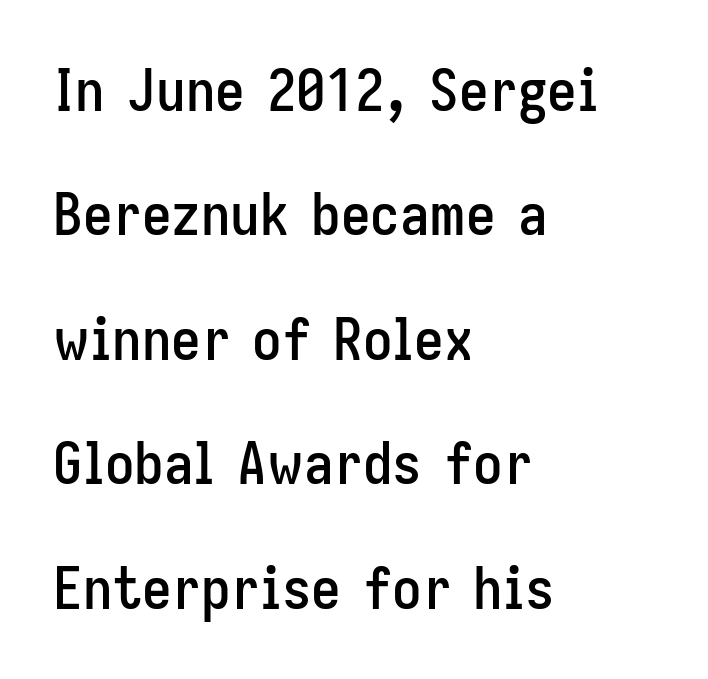
The image shows 59 px condensed sans-serif type, upright; set left-aligned, loose line spacing (2.11x), normal letter spacing, not underlined; low stroke contrast and a medium x-height.
